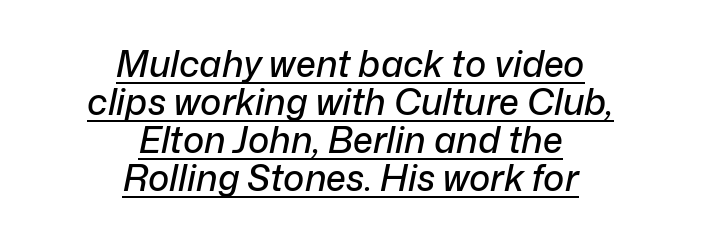
{"italic": "yes", "lean": "right", "slant_degrees": 12, "width": "normal", "stroke_contrast": "low", "x_height": "medium", "monospaced": "no", "underline": "yes", "align": "center", "line_spacing": "tight", "line_spacing_ratio": 1.06, "letter_spacing": "normal", "letter_spacing_em": 0.0, "glyph_px": 36}
